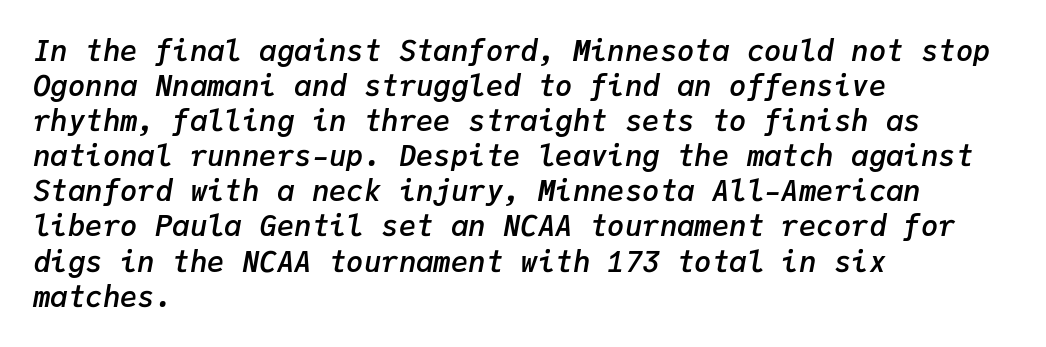
The image shows 29 px semibold type, italic (leaning right), monospaced; set left-aligned, line spacing 1.21x, normal letter spacing, not underlined; low stroke contrast and a medium x-height.
